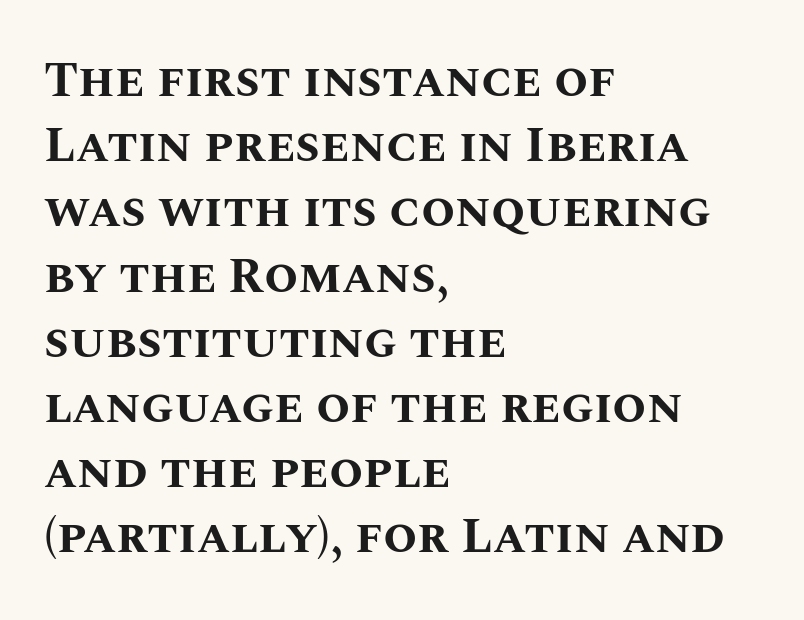
Q: Is the text bold? A: Yes.
Q: Is the text italic (slanted)? A: No, it is upright.
Q: Is the text underlined? A: No.
Q: How is the paragraph aligned? A: Left-aligned.
Q: Is the spacing between letters normal or unusually wide? A: Normal.
Q: Is the spacing between lines tight, normal or loose? A: Normal.
Q: Width (condensed, normal, or wide)? A: Normal.
Q: Stroke contrast? A: Medium.
Q: x-height? A: Large.
Q: Monospaced? A: No.
